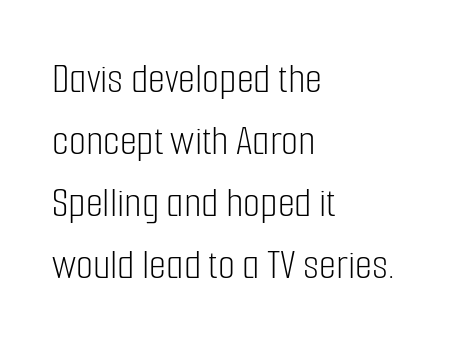
Underlining? Definitely not there. A roman cut, with each character standing at attention. This sample keeps an unexceptional amount of space between lines. This sample is left-justified, so line endings fall wherever the words run out. Letterform terminals end flat and unadorned throughout the passage. No extra ink here — the face is not bold.
